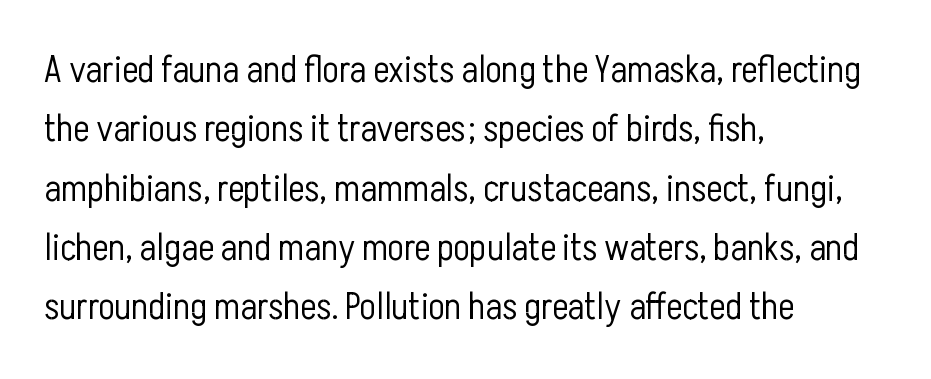
Nothing unusual about the tracking: characters are spaced as the font intends. Do the characters align in a grid? No, the font is proportional. The axis of the letterforms is exactly vertical. Leftover space on each line is placed entirely after the last word.
